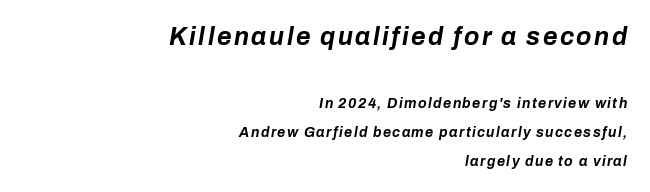
{"italic": "yes", "lean": "right", "slant_degrees": 10, "bold": "yes", "underline": "no", "align": "right", "line_spacing": "loose", "line_spacing_ratio": 2.07, "larger_block": "first", "size_ratio": 1.79, "glyph_px": 25}
